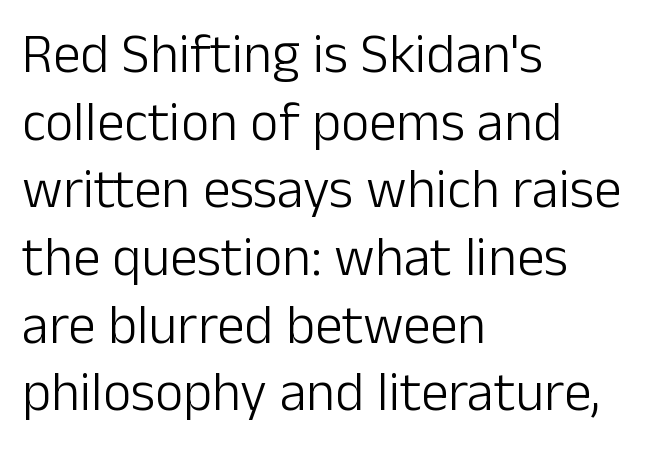
The image shows 55 px light sans-serif type, upright; set left-aligned, line spacing 1.23x, normal letter spacing, not underlined; low stroke contrast and a medium x-height.
